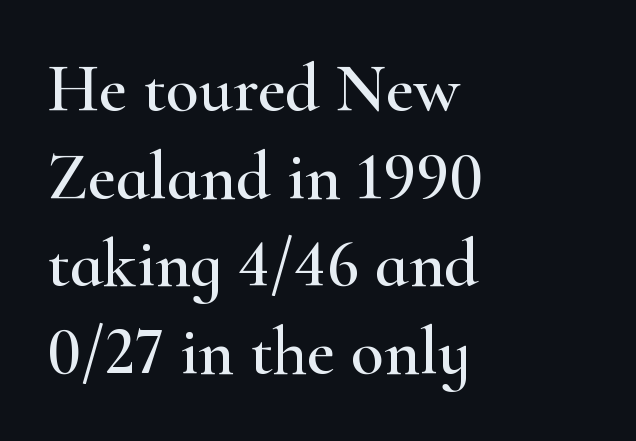
The line texture is even and compact thanks to regular tracking. The line-height multiplier appears to be the usual default. The lettering stays uniformly vertical, giving the passage a roman look. A student would call this left alignment; a typographer would say flush left, rag right. Bare-footed words on every line. A serif font was chosen for this passage.
